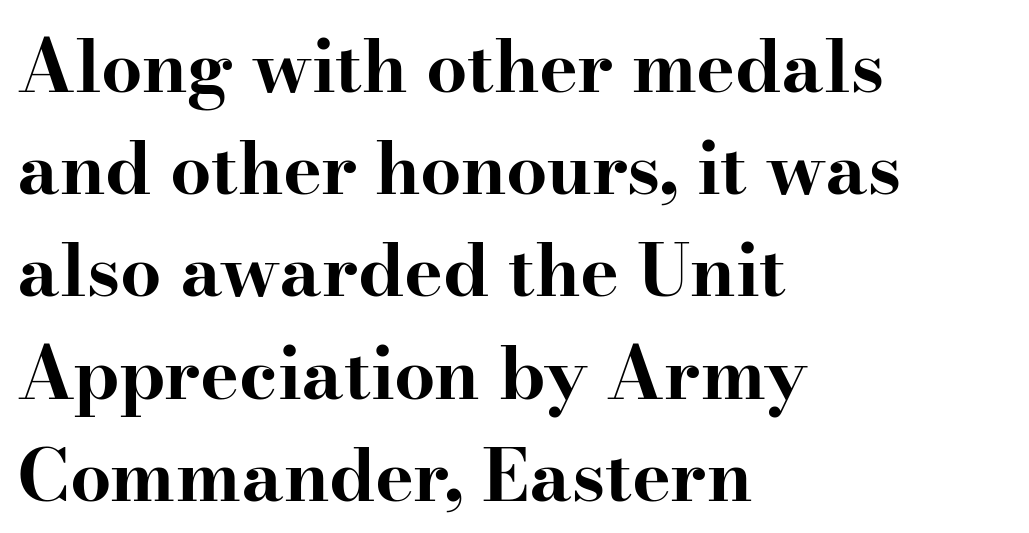
The passage shown is typeset with a serif family. These lines are rendered in a variable-pitch font. Strokes here are thick enough to call this a true bold. These lines sit exactly where default settings would place them. The typesetter chose a ragged-right arrangement here.
